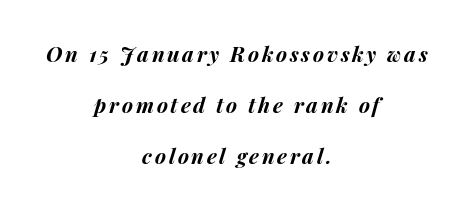
The image shows 21 px bold type, italic (leaning right); set centered, loose line spacing (2.43x), not underlined.
